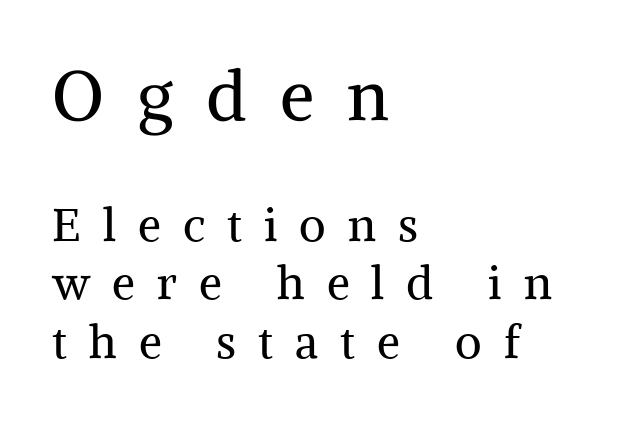
A light-to-regular cut is what we see here. The line-height multiplier appears to be the usual default. Rule under the text: the space is simply empty. Proportional: the letters do not fall into vertical columns. This is roman type, the default non-slanted kind. The rendering shrinks the type as you move from the upper chunk to the lower.
